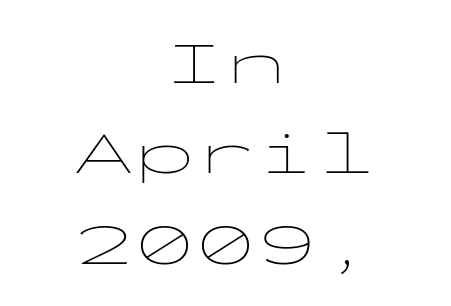
The image shows 61 px thin, wide sans-serif type, upright, monospaced; set centered, normal line spacing (1.48x), normal letter spacing, not underlined; low stroke contrast and a medium x-height.
